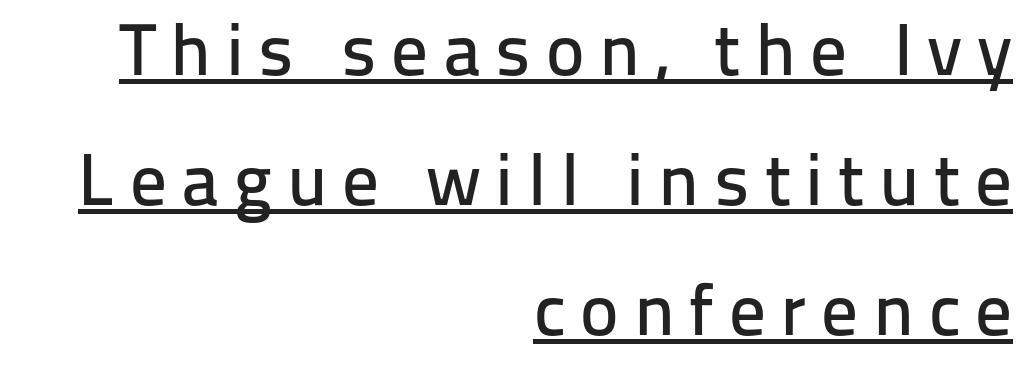
Caption: lettering with a line underneath. Upright lettering throughout. Glyph-to-glyph distance is far greater than everyday printed text. The passage shown is typeset with a sans-serif family. Horizontal alignment here is rightward, an uncommon choice for prose. Here the designer chose a conventional face with non-uniform glyph widths.
